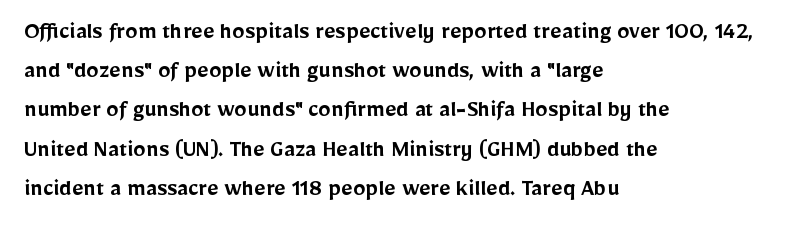
{"italic": "no", "bold": "semi", "underline": "no", "align": "left", "line_spacing": "normal", "line_spacing_ratio": 1.57, "letter_spacing": "normal", "letter_spacing_em": 0.0, "glyph_px": 25}
